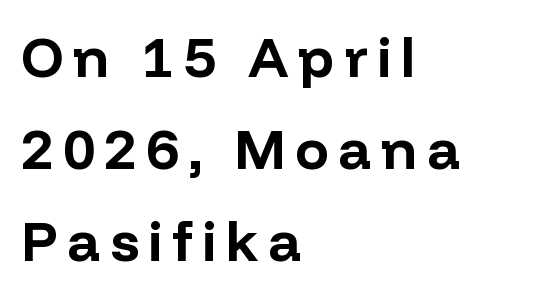
Horizontal alignment here is leftward, the default for most running prose. Think of a printed novel: that variable character pitch is what you see here. No word sits above an underline. Notice how thick the strokes are: this is what a full bold looks like. Style check: upright.
